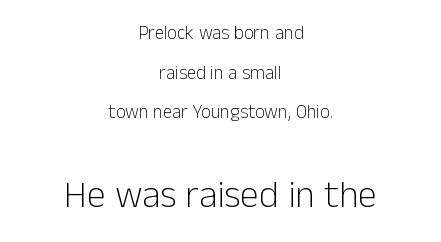
{"serif": "no", "italic": "no", "bold": "no", "weight": "light", "width": "normal", "stroke_contrast": "low", "x_height": "medium", "monospaced": "no", "underline": "no", "align": "center", "line_spacing": "loose", "line_spacing_ratio": 2.08, "letter_spacing": "normal", "letter_spacing_em": 0.0, "larger_block": "second", "size_ratio": 2.0, "glyph_px": 38}
